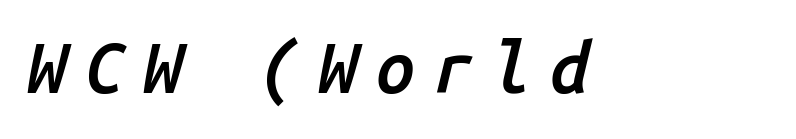
The image shows 70 px semibold type, italic (leaning right), monospaced; set unusually wide letter spacing (+0.27 em), not underlined; low stroke contrast and a medium x-height.
